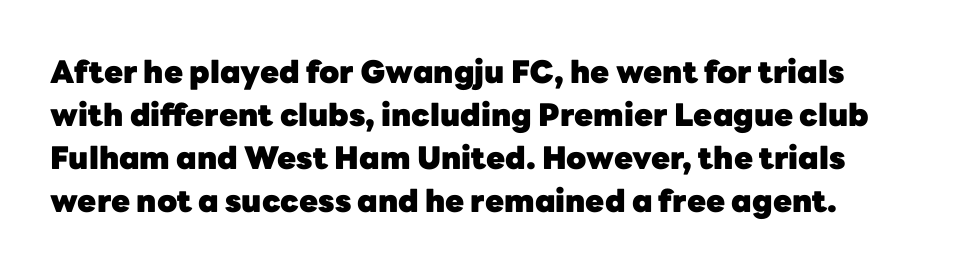
Q: Is the text bold? A: Yes.
Q: Is the text italic (slanted)? A: No, it is upright.
Q: Is the typeface a serif or a sans-serif typeface? A: Sans-serif.
Q: Is the text underlined? A: No.
Q: Is the spacing between letters normal or unusually wide? A: Normal.
Q: Is the spacing between lines tight, normal or loose? A: Normal.
Q: Width (condensed, normal, or wide)? A: Normal.
Q: Stroke contrast? A: Low.
Q: x-height? A: Medium.
Q: Monospaced? A: No.
